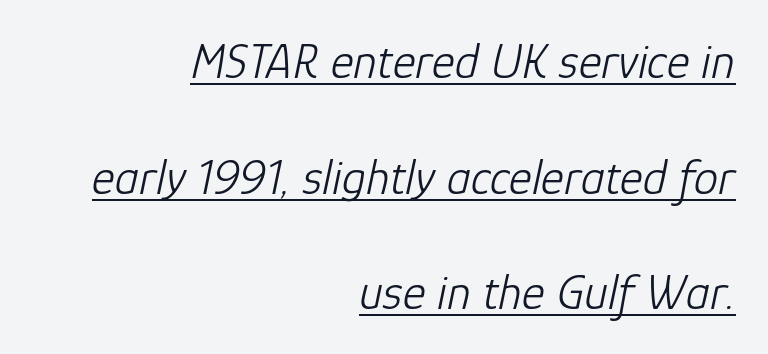
Letters have the restrained weight of plain body copy at most. Honestly, the underline is the first thing you notice here. These lines are set flush right with a ragged left edge. The text carries the slant typical of an italic or oblique font. In terms of letterspacing, this is plain default setting.
